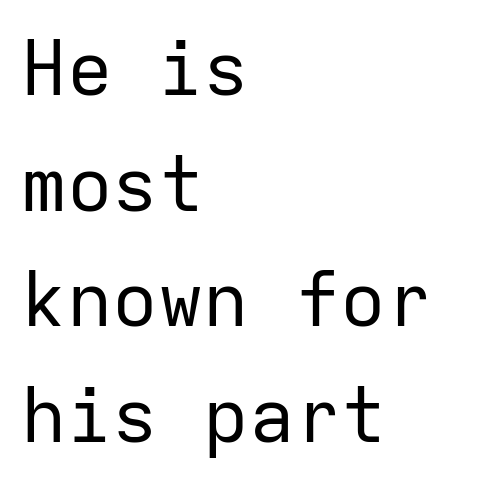
{"serif": "no", "italic": "no", "bold": "no", "weight": "regular", "width": "normal", "stroke_contrast": "low", "x_height": "medium", "monospaced": "yes", "underline": "no", "align": "left", "line_spacing": "normal", "line_spacing_ratio": 1.52, "letter_spacing": "normal", "letter_spacing_em": 0.0, "glyph_px": 76}
